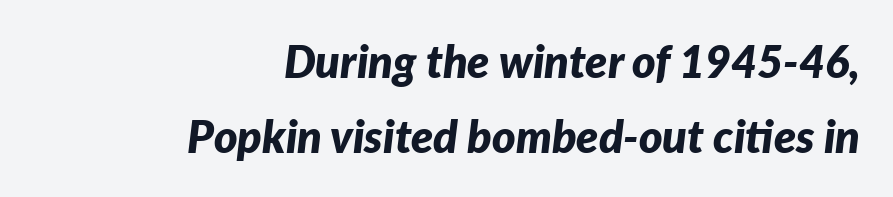
Q: Is the text bold? A: Yes.
Q: Is the text italic (slanted)? A: Yes, it leans right by about 7 degrees.
Q: Is the text underlined? A: No.
Q: How is the paragraph aligned? A: Right-aligned.
Q: Is the spacing between letters normal or unusually wide? A: Normal.
Q: Is the spacing between lines tight, normal or loose? A: Normal.
Q: Width (condensed, normal, or wide)? A: Normal.
Q: Stroke contrast? A: Low.
Q: x-height? A: Medium.
Q: Monospaced? A: No.
